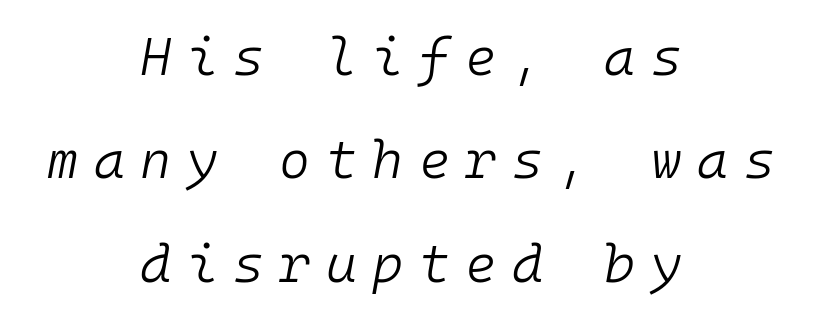
{"italic": "yes", "lean": "right", "slant_degrees": 10, "bold": "no", "weight": "light", "width": "normal", "stroke_contrast": "low", "x_height": "medium", "monospaced": "yes", "underline": "no", "align": "center", "line_spacing": "loose", "line_spacing_ratio": 1.95, "letter_spacing": "wide", "letter_spacing_em": 0.29, "glyph_px": 53}
